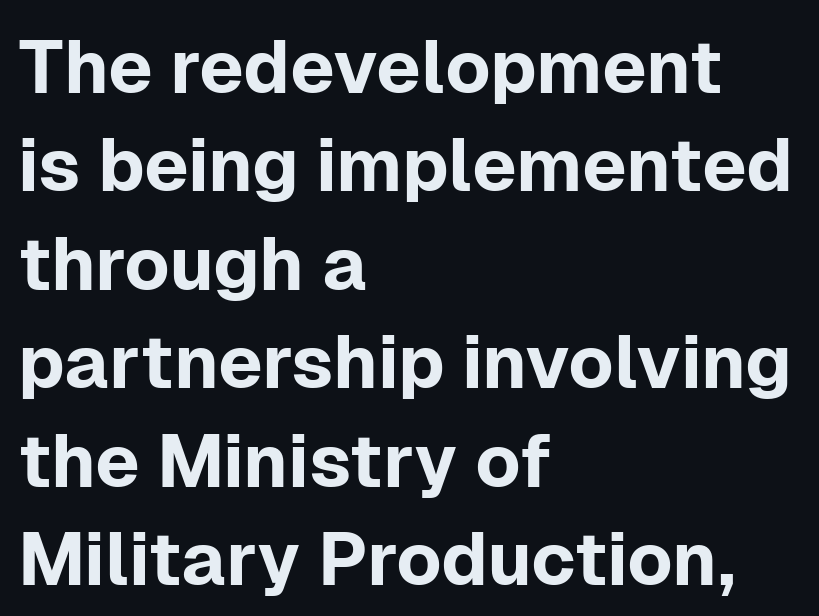
Q: Is the text italic (slanted)? A: No, it is upright.
Q: Is the typeface a serif or a sans-serif typeface? A: Sans-serif.
Q: Is the text underlined? A: No.
Q: How is the paragraph aligned? A: Left-aligned.
Q: Is the spacing between letters normal or unusually wide? A: Normal.
Q: Is the spacing between lines tight, normal or loose? A: Normal.
Q: Width (condensed, normal, or wide)? A: Normal.
Q: Stroke contrast? A: Low.
Q: x-height? A: Medium.
Q: Monospaced? A: No.
